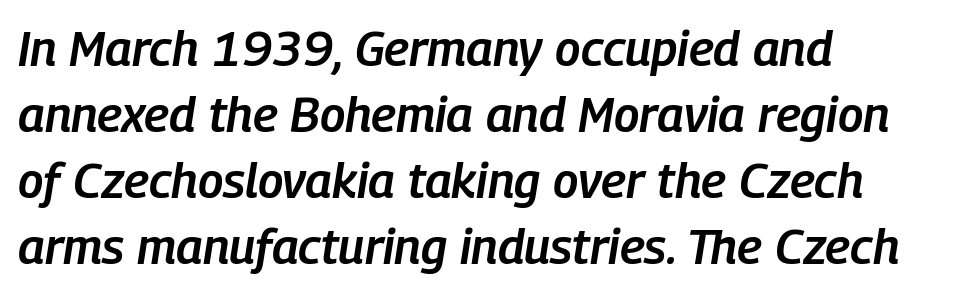
Spacing verdict: proportional, widths tailored to each character. The specimen reads as italic at a glance. Glance below the letters and you will spot only blank space. These lines stack with their left ends in a neat column. Is the letter spacing exaggerated? No — it looks like the ordinary default. One glance says typical: line gaps are just what's usual.
